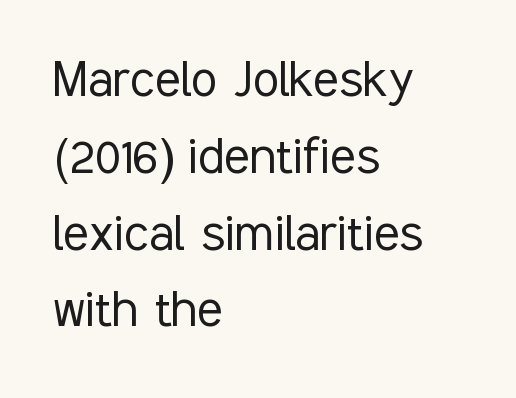
{"serif": "no", "italic": "no", "bold": "no", "weight": "light", "width": "condensed", "stroke_contrast": "low", "x_height": "medium", "monospaced": "no", "underline": "no", "align": "left", "line_spacing": "normal", "line_spacing_ratio": 1.28, "letter_spacing": "normal", "letter_spacing_em": 0.0, "glyph_px": 60}
